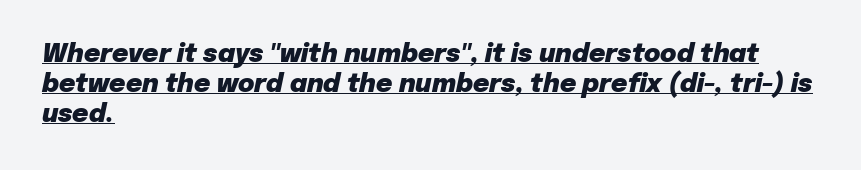
The image shows 25 px bold type, italic (leaning right); set left-aligned, line spacing 1.2x, normal letter spacing, underlined.
